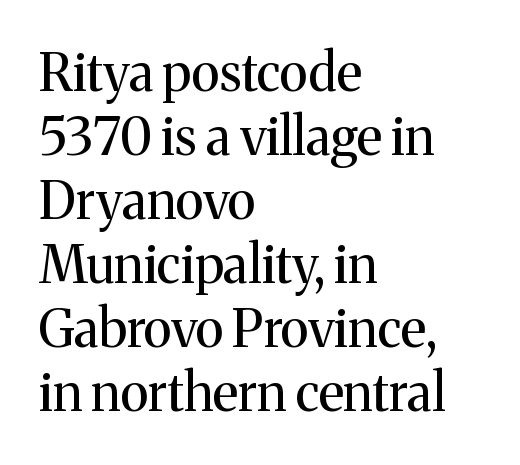
Q: Is the text bold? A: No.
Q: Is the text italic (slanted)? A: No, it is upright.
Q: Is the typeface a serif or a sans-serif typeface? A: Serif.
Q: Is the text underlined? A: No.
Q: How is the paragraph aligned? A: Left-aligned.
Q: Is the spacing between letters normal or unusually wide? A: Normal.
Q: Width (condensed, normal, or wide)? A: Normal.
Q: Stroke contrast? A: Medium.
Q: x-height? A: Medium.
Q: Monospaced? A: No.
